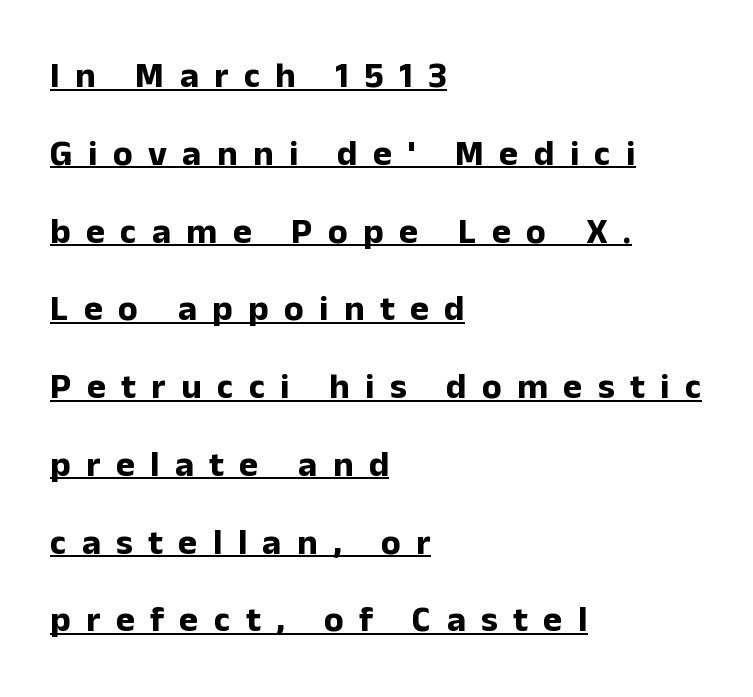
{"serif": "no", "italic": "no", "bold": "yes", "weight": "bold", "width": "normal", "stroke_contrast": "low", "x_height": "medium", "monospaced": "no", "underline": "yes", "align": "left", "line_spacing": "loose", "line_spacing_ratio": 2.16, "letter_spacing": "wide", "letter_spacing_em": 0.43, "glyph_px": 36}
